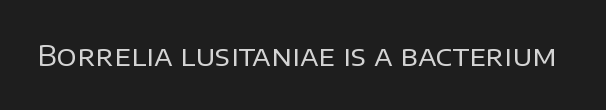
The image shows 28 px regular-weight sans-serif type, upright; set normal letter spacing, not underlined; low stroke contrast and a large x-height.
